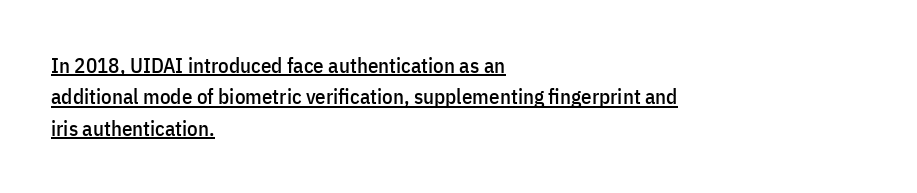
{"italic": "no", "underline": "yes", "align": "left", "line_spacing": "normal", "line_spacing_ratio": 1.5, "letter_spacing": "normal", "letter_spacing_em": 0.0, "glyph_px": 21}
